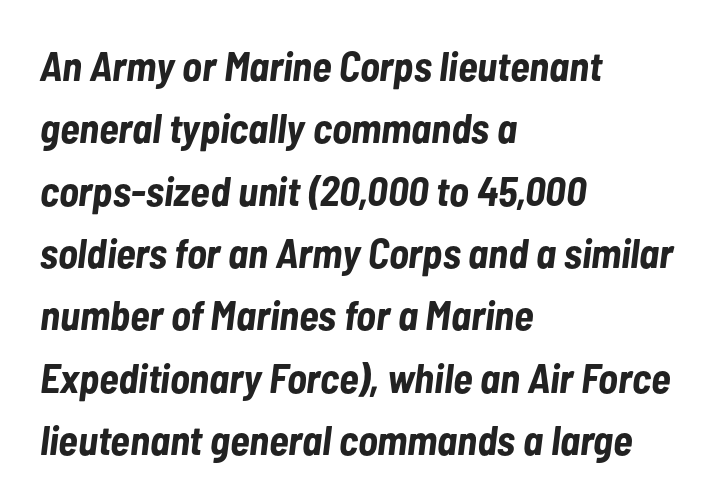
The image shows 41 px bold, condensed type, italic (leaning right); set left-aligned, normal line spacing (1.52x), normal letter spacing, not underlined; low stroke contrast and a medium x-height.
